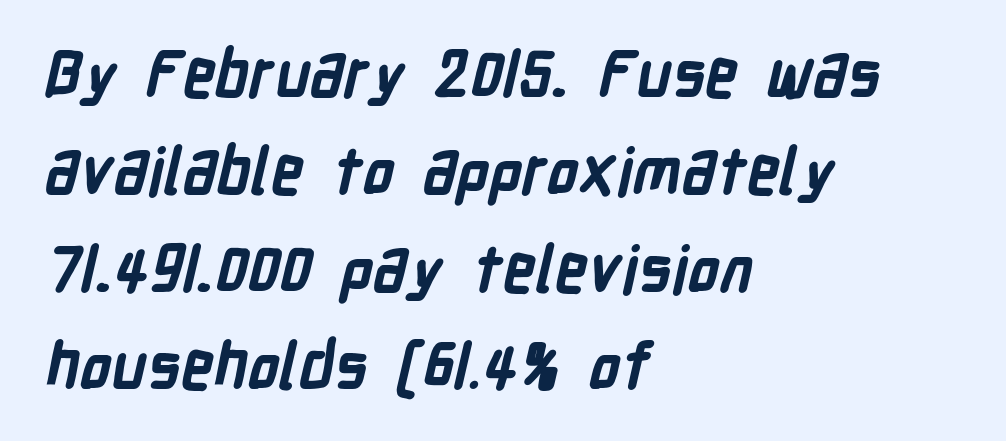
Q: Is the text bold? A: Yes.
Q: Is the typeface a serif or a sans-serif typeface? A: Sans-serif.
Q: Is the text underlined? A: No.
Q: How is the paragraph aligned? A: Left-aligned.
Q: Is the spacing between letters normal or unusually wide? A: Normal.
Q: Is the spacing between lines tight, normal or loose? A: Normal.
Q: Width (condensed, normal, or wide)? A: Condensed.
Q: Stroke contrast? A: Low.
Q: x-height? A: Medium.
Q: Monospaced? A: No.
